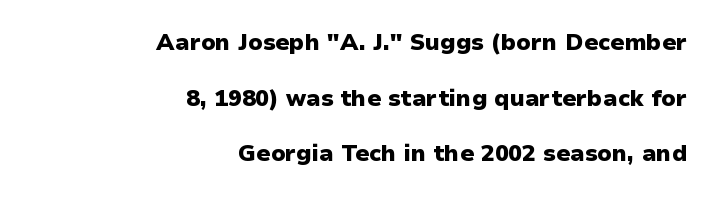
A clean baseline with only descenders dipping below it. Quick note: interline space is abundant. This is heavy type, rendered in bold. When letters stand straight like this, we call the style roman or upright.
